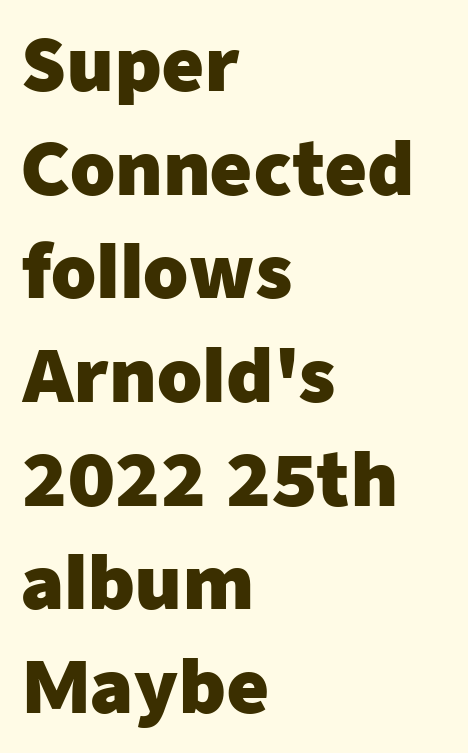
The image shows 72 px heavy sans-serif type, upright; set left-aligned, normal line spacing (1.44x), normal letter spacing, not underlined; low stroke contrast and a medium x-height.
